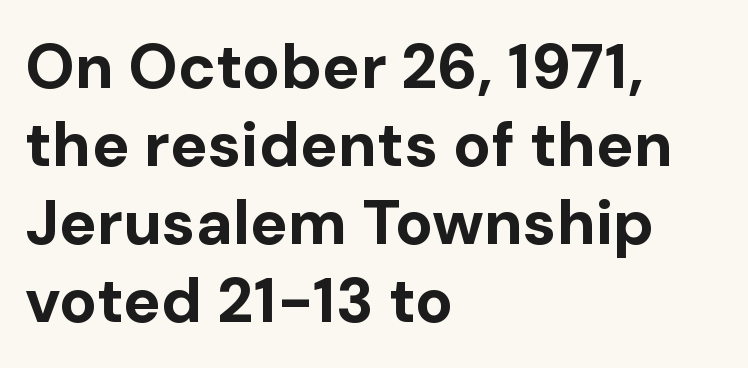
Q: Is the text bold? A: Yes.
Q: Is the text italic (slanted)? A: No, it is upright.
Q: Is the typeface a serif or a sans-serif typeface? A: Sans-serif.
Q: Is the text underlined? A: No.
Q: How is the paragraph aligned? A: Left-aligned.
Q: Is the spacing between letters normal or unusually wide? A: Normal.
Q: Width (condensed, normal, or wide)? A: Normal.
Q: Stroke contrast? A: Low.
Q: x-height? A: Medium.
Q: Monospaced? A: No.
